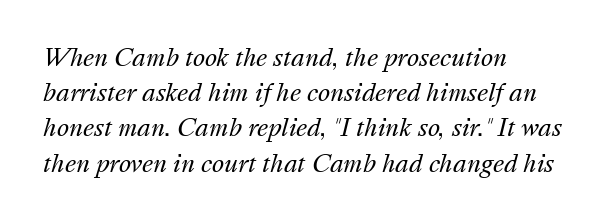
The image shows 23 px text type, italic (leaning right); set left-aligned, normal line spacing (1.53x), normal letter spacing, not underlined.
